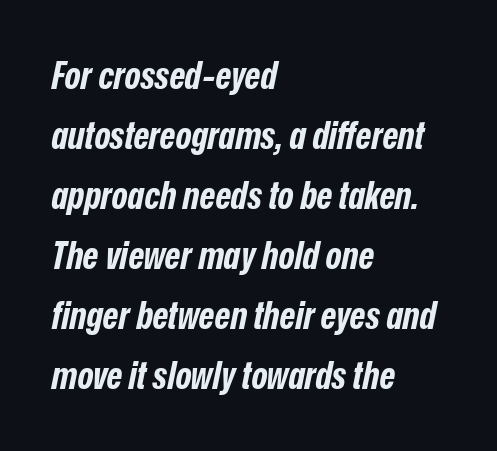
Q: Is the text bold? A: Yes.
Q: Is the text italic (slanted)? A: Yes, it leans right by about 12 degrees.
Q: Is the text underlined? A: No.
Q: How is the paragraph aligned? A: Left-aligned.
Q: Is the spacing between letters normal or unusually wide? A: Normal.
Q: Is the spacing between lines tight, normal or loose? A: Normal.
Q: Width (condensed, normal, or wide)? A: Condensed.
Q: Stroke contrast? A: Low.
Q: x-height? A: Medium.
Q: Monospaced? A: No.
